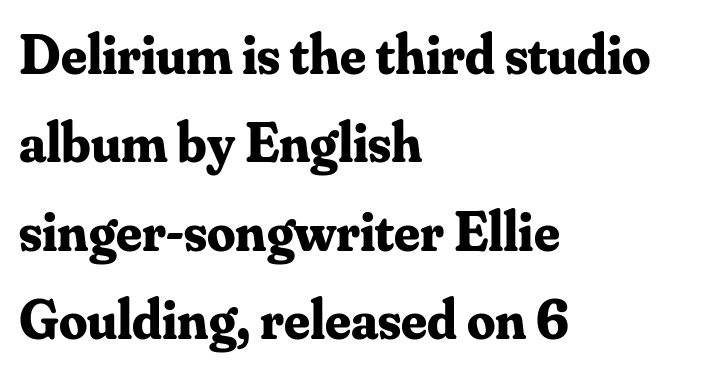
The image shows 56 px bold serif type, upright; set left-aligned, normal line spacing (1.58x), normal letter spacing, not underlined; medium stroke contrast and a small x-height.
